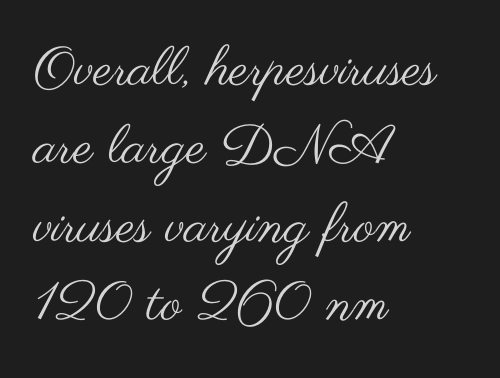
{"serif": "no", "bold": "no", "weight": "regular", "width": "wide", "stroke_contrast": "medium", "x_height": "small", "monospaced": "no", "underline": "no", "align": "left", "line_spacing": "normal", "line_spacing_ratio": 1.45, "letter_spacing": "normal", "letter_spacing_em": 0.0, "glyph_px": 54}
